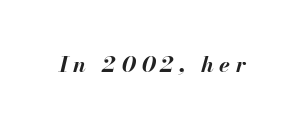
The letters are slanted; this is an italic face. Strong, thick strokes mark this as bold type. Descenders are the only things crossing below the line. The face used here is rendered with a markedly widened letterfit.
